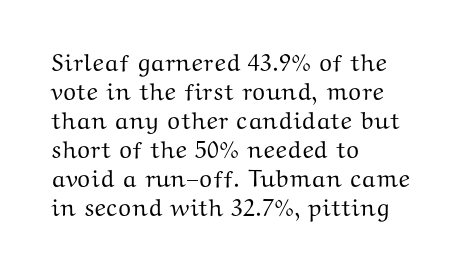
{"italic": "no", "underline": "no", "align": "left", "line_spacing_ratio": 1.21, "letter_spacing": "normal", "letter_spacing_em": 0.0, "glyph_px": 24}
